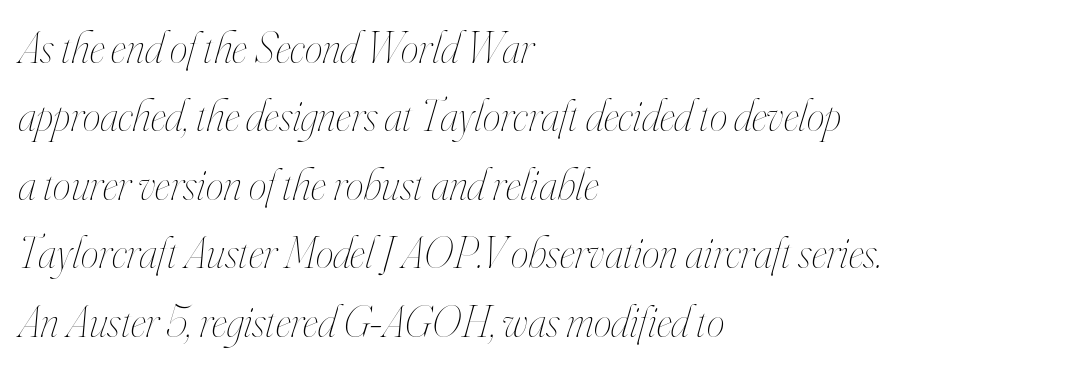
Note the varied advance widths — an 'i' is clearly narrower than an 'm'. No word sits above an underline. The space between consecutive lines is moderate. Caption: face not bold, strokes unweighted. Quick note: italic.
